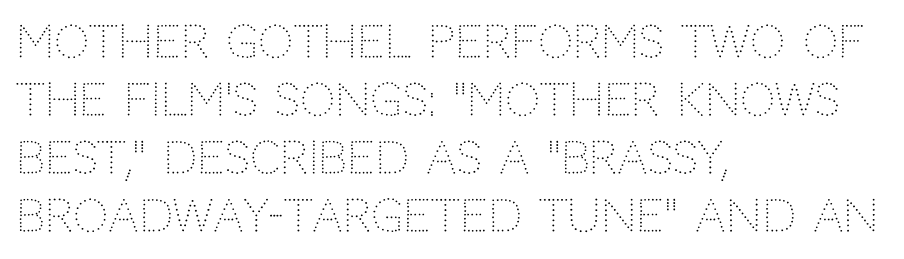
The image shows 44 px light sans-serif type, upright; set left-aligned, normal line spacing (1.32x), normal letter spacing, not underlined; low stroke contrast and a large x-height.
